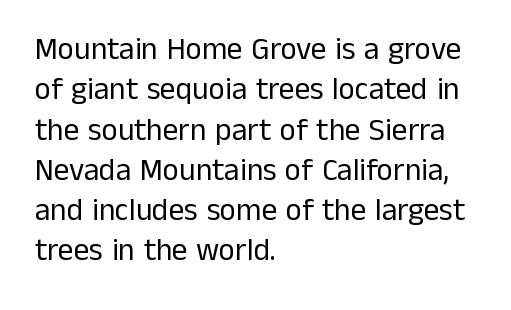
Q: Is the text bold? A: No.
Q: Is the text italic (slanted)? A: No, it is upright.
Q: Is the typeface a serif or a sans-serif typeface? A: Sans-serif.
Q: Is the text underlined? A: No.
Q: How is the paragraph aligned? A: Left-aligned.
Q: Is the spacing between letters normal or unusually wide? A: Normal.
Q: Is the spacing between lines tight, normal or loose? A: Normal.
Q: Width (condensed, normal, or wide)? A: Normal.
Q: Stroke contrast? A: Low.
Q: x-height? A: Medium.
Q: Monospaced? A: No.
